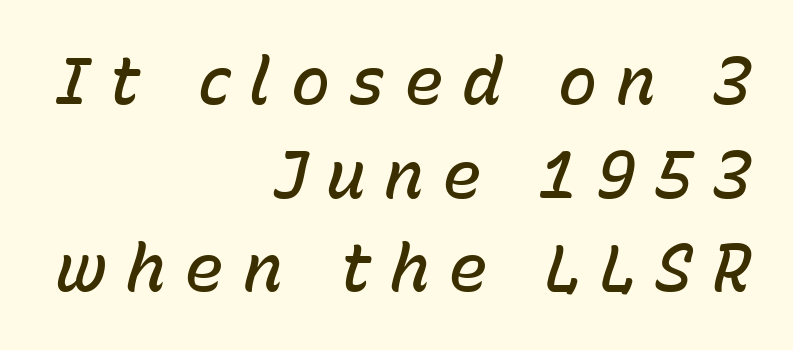
{"italic": "yes", "lean": "right", "slant_degrees": 15, "bold": "semi", "weight": "semibold", "width": "normal", "stroke_contrast": "low", "x_height": "medium", "monospaced": "no", "underline": "no", "align": "right", "line_spacing": "normal", "line_spacing_ratio": 1.42, "letter_spacing": "wide", "letter_spacing_em": 0.28, "glyph_px": 66}
